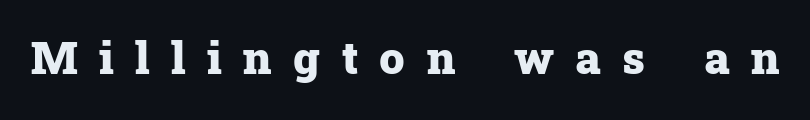
Bare-footed words on every line. The rendering inserts visible extra space after every character. Each letter keeps its own natural width here, so spacing adapts to shape. Vertical strokes here are truly vertical.
